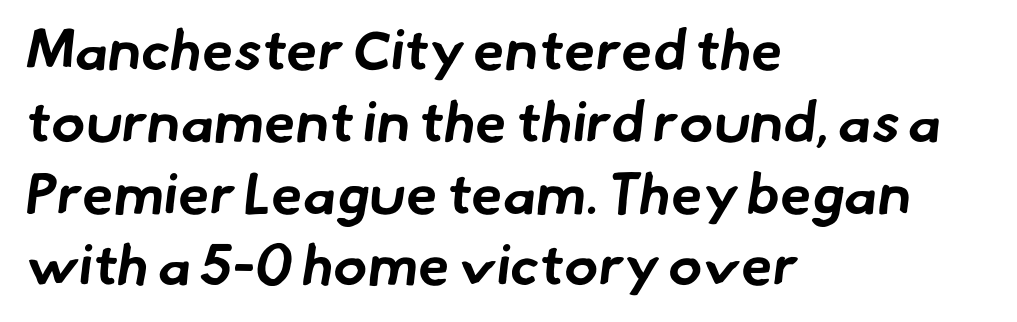
Q: Is the text bold? A: Yes.
Q: Is the typeface a serif or a sans-serif typeface? A: Sans-serif.
Q: Is the text underlined? A: No.
Q: How is the paragraph aligned? A: Left-aligned.
Q: Is the spacing between letters normal or unusually wide? A: Normal.
Q: Is the spacing between lines tight, normal or loose? A: Normal.
Q: Width (condensed, normal, or wide)? A: Normal.
Q: Stroke contrast? A: Low.
Q: x-height? A: Small.
Q: Monospaced? A: No.
